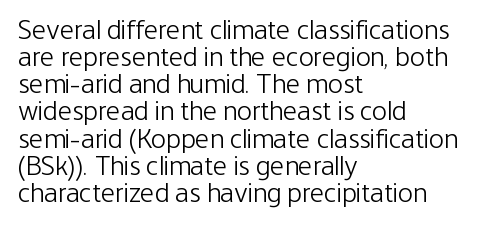
Q: Is the text bold? A: No.
Q: Is the text italic (slanted)? A: No, it is upright.
Q: Is the typeface a serif or a sans-serif typeface? A: Sans-serif.
Q: Is the text underlined? A: No.
Q: How is the paragraph aligned? A: Left-aligned.
Q: Is the spacing between letters normal or unusually wide? A: Normal.
Q: Is the spacing between lines tight, normal or loose? A: Tight.
Q: Width (condensed, normal, or wide)? A: Condensed.
Q: Stroke contrast? A: Low.
Q: x-height? A: Medium.
Q: Monospaced? A: No.
